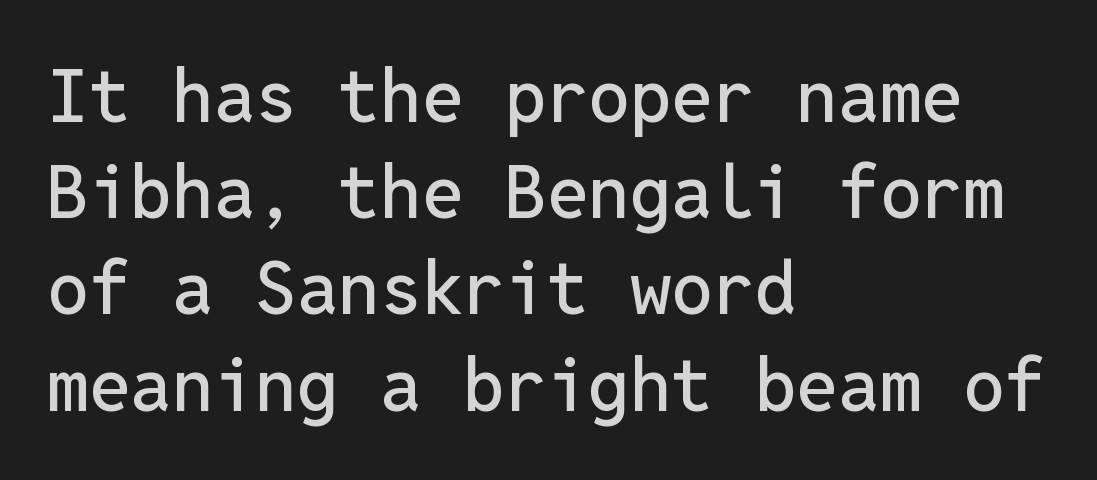
{"serif": "no", "italic": "no", "width": "normal", "stroke_contrast": "low", "x_height": "medium", "monospaced": "yes", "underline": "no", "align": "left", "line_spacing": "normal", "line_spacing_ratio": 1.3, "letter_spacing": "normal", "letter_spacing_em": 0.0, "glyph_px": 74}
